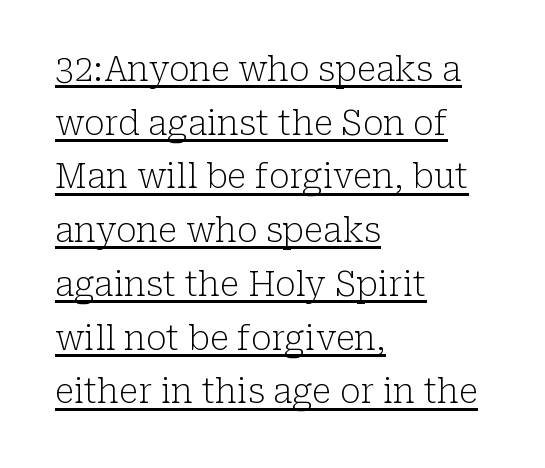
Each letter keeps its own natural width here, so spacing adapts to shape. Unlike italic type, these characters show no tilt at all. Quick note: interline space is typical. Old-style or modern, the face here clearly has serifs. Honestly, the underline is the first thing you notice here.
